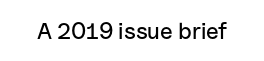
{"italic": "no", "underline": "no", "letter_spacing": "normal", "letter_spacing_em": 0.0, "glyph_px": 23}
